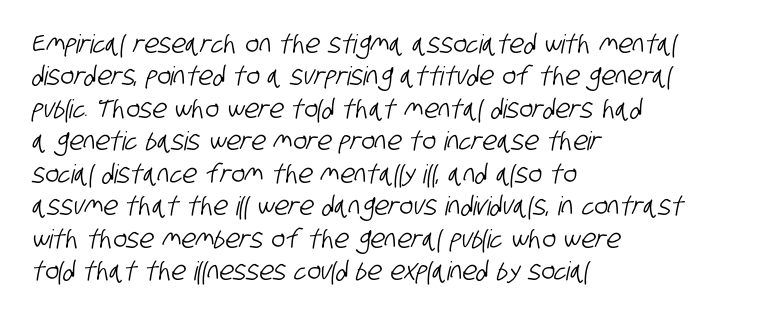
Q: Is the text underlined? A: No.
Q: How is the paragraph aligned? A: Left-aligned.
Q: Is the spacing between letters normal or unusually wide? A: Normal.
Q: Is the spacing between lines tight, normal or loose? A: Normal.
